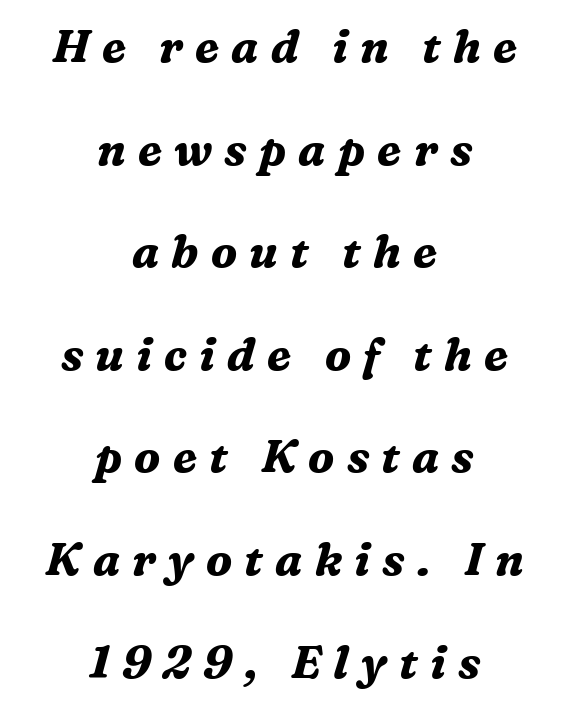
The image shows 45 px bold serif type, italic (leaning right); set centered, loose line spacing (2.28x), unusually wide letter spacing (+0.27 em), not underlined; medium stroke contrast and a medium x-height.
